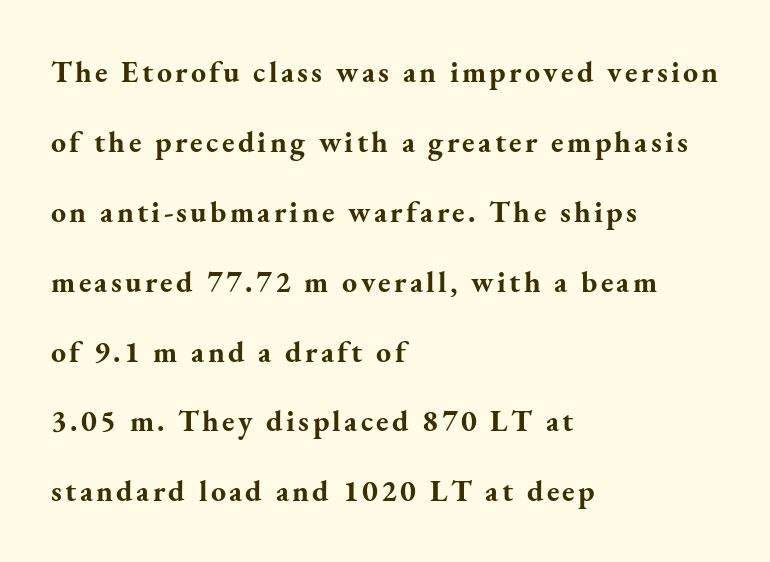
The image shows 30 px bold serif type, upright; set left-aligned, loose line spacing (2.33x), not underlined; medium stroke contrast and a small x-height.
